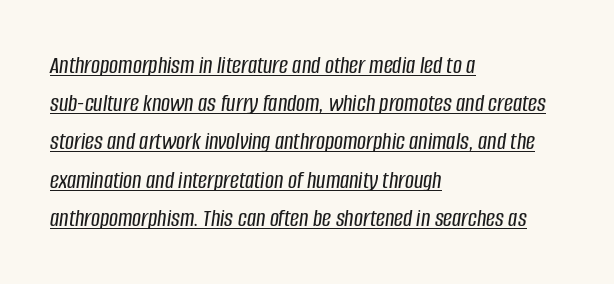
Horizontal bands of white between lines are of average thickness. Every word sits above its own underline. Horizontal alignment here is leftward, the default for most running prose. The type is set solid horizontally, with unmodified tracking.
